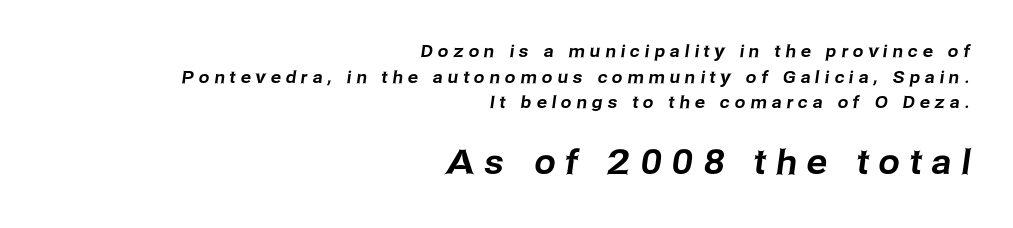
The image shows 34 px sans-serif type; set right-aligned, normal line spacing (1.51x), unusually wide letter spacing (+0.29 em), not underlined; the second (bottom) block is 2.0x larger; low stroke contrast and a medium x-height.
